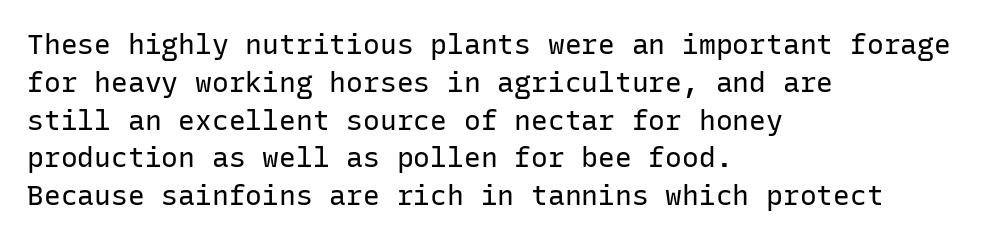
This sample uses plain, unmodified letter spacing. Type style note: lacks serifs. Lines of text with bare space underneath. The axis of the letterforms is exactly vertical.
